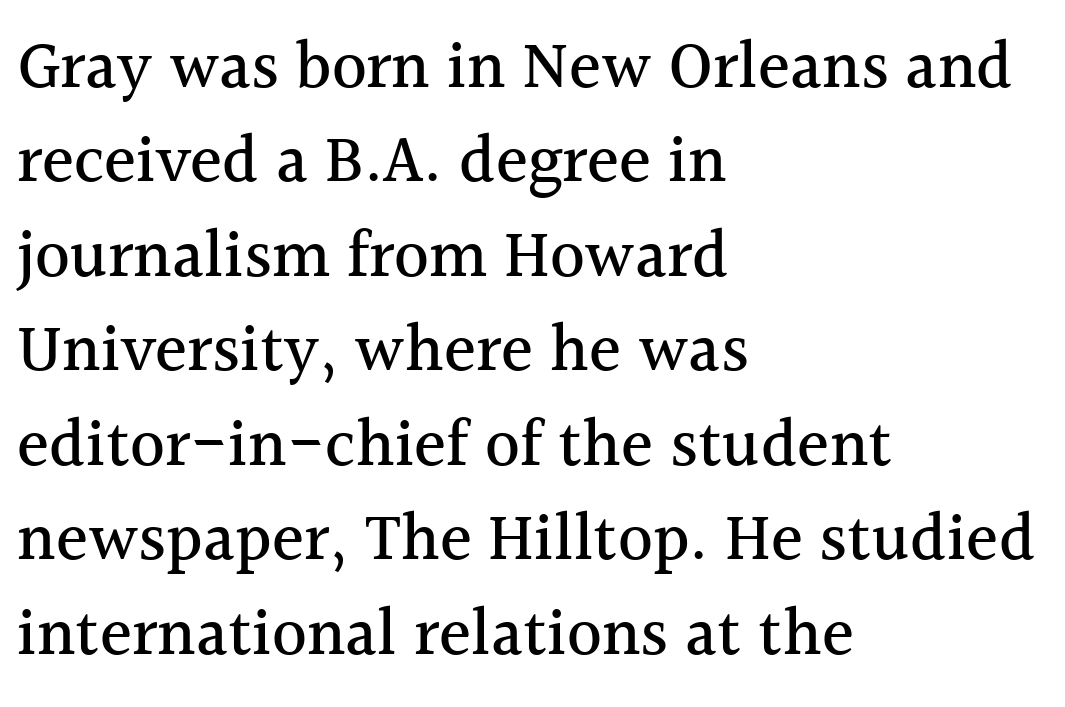
The image shows 67 px serif type, upright; set left-aligned, normal line spacing (1.41x), normal letter spacing, not underlined; a medium x-height.
